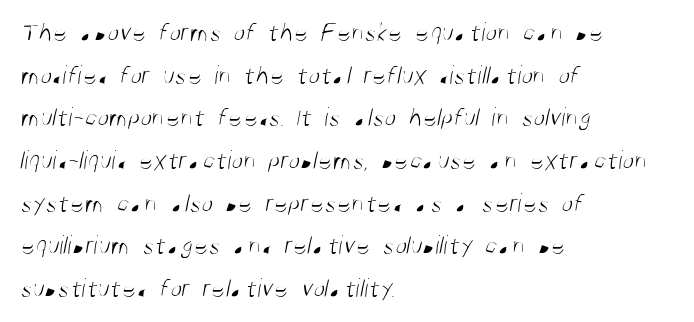
The image shows 27 px text type; set left-aligned, normal line spacing (1.58x), normal letter spacing, not underlined.
